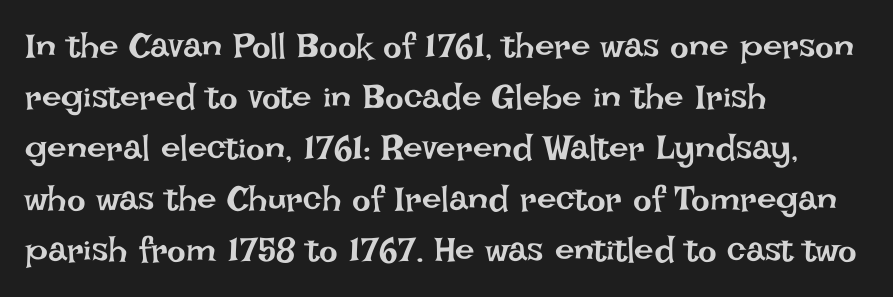
The image shows 35 px regular-weight type, upright; set left-aligned, normal line spacing (1.46x), normal letter spacing, not underlined; low stroke contrast and a large x-height.
